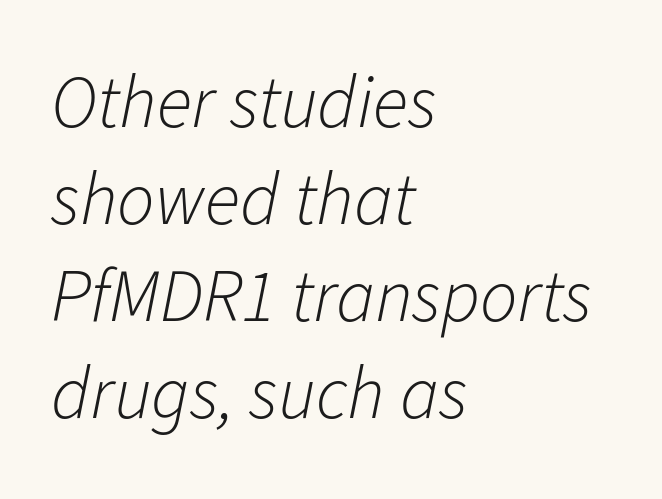
These lines are rendered in a variable-pitch font. The passage shown stacks its lines at a standard gap. Glance below the letters and you will spot only blank space. Nothing heavy about these letters — not bold at all. Designer's note — italics engaged.
